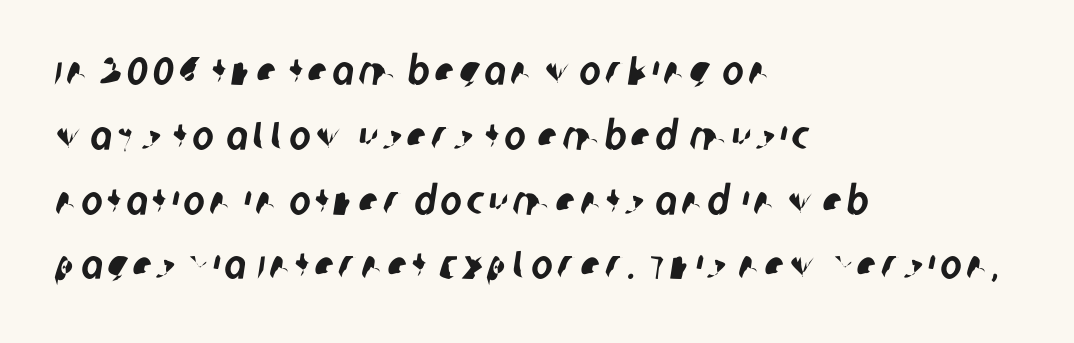
{"serif": "no", "width": "condensed", "stroke_contrast": "low", "x_height": "large", "monospaced": "no", "underline": "no", "align": "left", "line_spacing": "normal", "line_spacing_ratio": 1.62, "glyph_px": 40}
